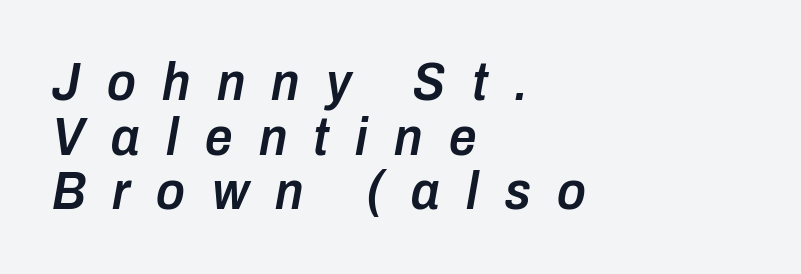
These words are printed semibold, heavier than regular yet not bold. The lines are packed closely together with very little leading. This sample uses an oblique cut, with every glyph tilted off the vertical. The passage shown is typed in a proportional face where columns would drift.
